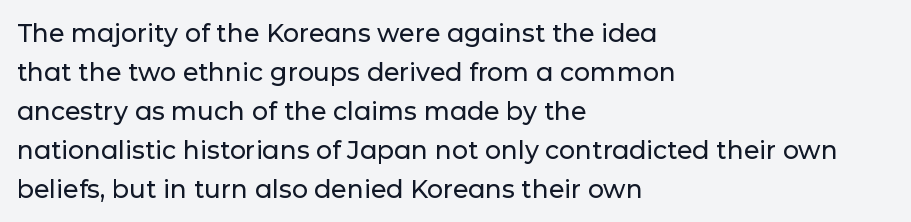
The horizontal fit of the characters is conventional and even. The passage shown stacks its lines at a standard gap. The letters stand straight up with perfectly vertical stems. Descender tails drop into unmarked territory. Is the block centered? No — it sits flush against the left margin.
